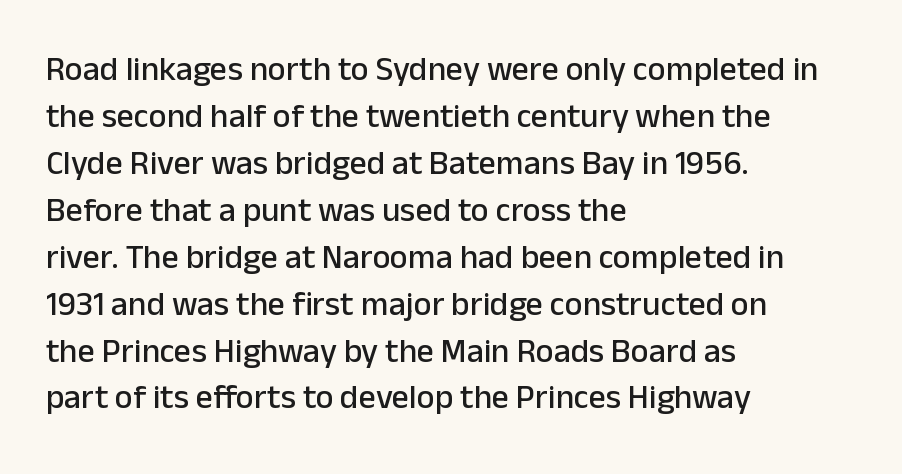
The image shows 34 px sans-serif type, upright; set left-aligned, normal line spacing (1.38x), normal letter spacing, not underlined; low stroke contrast and a medium x-height.
